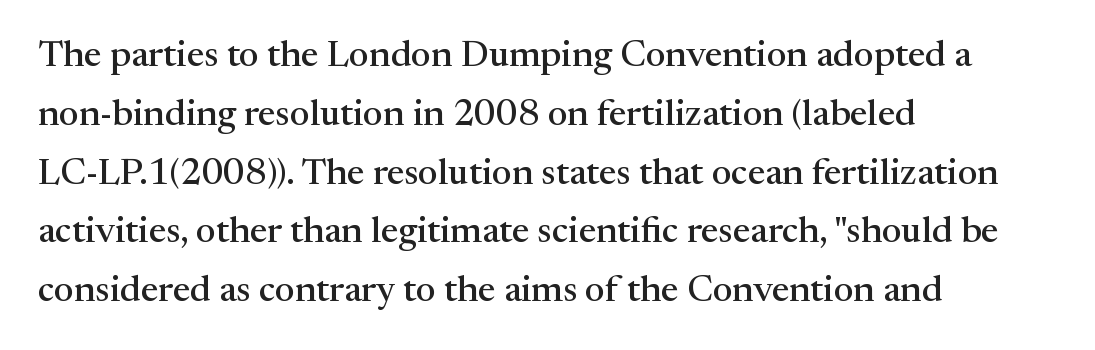
Q: Is the text italic (slanted)? A: No, it is upright.
Q: Is the typeface a serif or a sans-serif typeface? A: Serif.
Q: Is the text underlined? A: No.
Q: How is the paragraph aligned? A: Left-aligned.
Q: Is the spacing between letters normal or unusually wide? A: Normal.
Q: Is the spacing between lines tight, normal or loose? A: Normal.
Q: Width (condensed, normal, or wide)? A: Normal.
Q: Stroke contrast? A: Medium.
Q: x-height? A: Medium.
Q: Monospaced? A: No.
